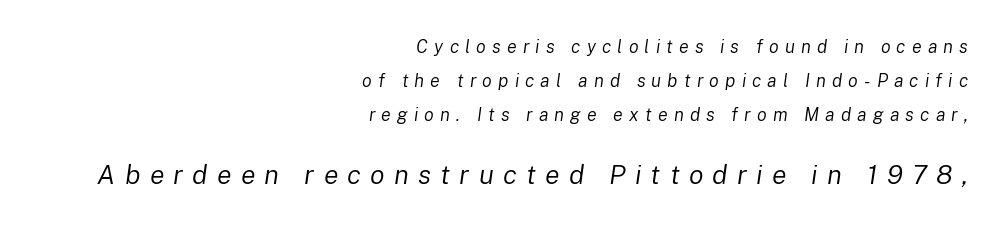
{"italic": "yes", "lean": "right", "slant_degrees": 8, "bold": "no", "underline": "no", "align": "right", "line_spacing_ratio": 1.88, "letter_spacing": "wide", "letter_spacing_em": 0.34, "larger_block": "second", "size_ratio": 1.5, "glyph_px": 27}
